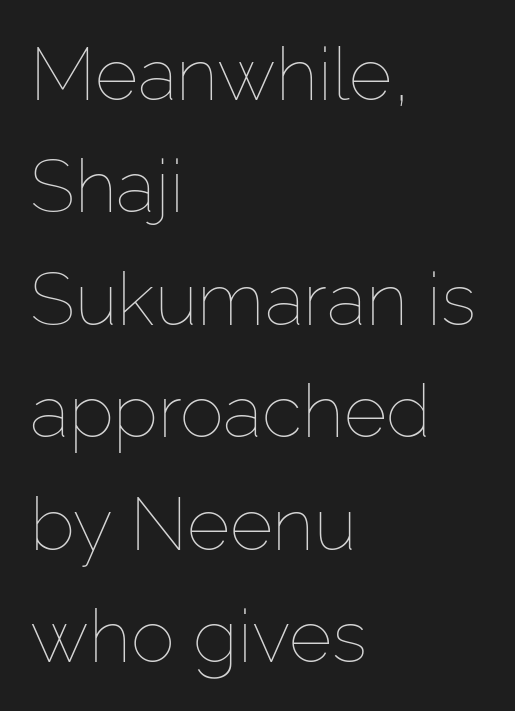
Varying glyph widths throughout — classic text-font behaviour. The type is set solid horizontally, with unmodified tracking. Reading down the column, the eye jumps a familiar distance to each next line. The area under the type is left untouched. Does the lettering tilt? It doesn't — this is upright.
